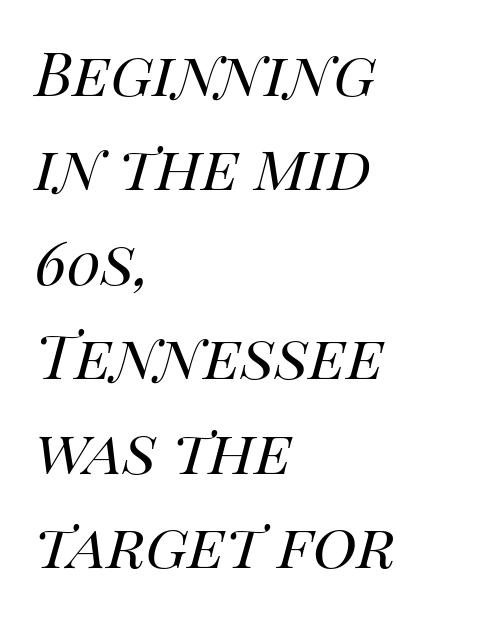
The image shows 75 px regular-weight type, italic (leaning right); set left-aligned, normal line spacing (1.26x), normal letter spacing, not underlined; high stroke contrast and a large x-height.
